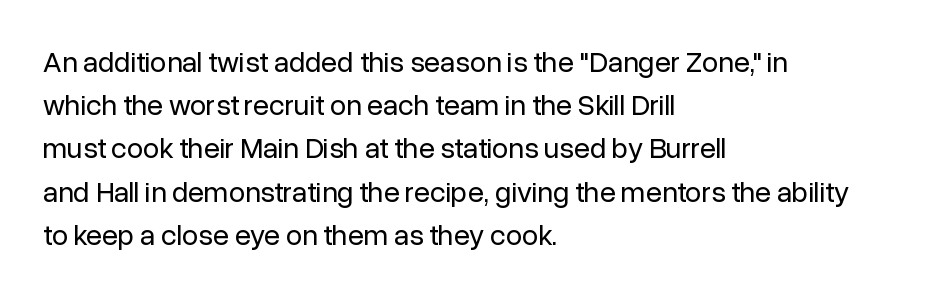
The image shows 29 px regular-weight sans-serif type, upright; set left-aligned, normal line spacing (1.49x), normal letter spacing, not underlined; low stroke contrast and a medium x-height.
